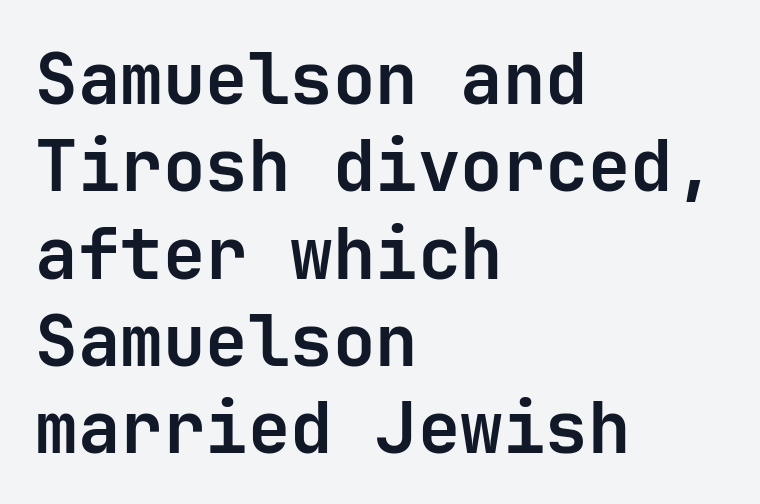
A clean baseline with only descenders dipping below it. Alignment: flush left. Tall strokes in this sample are plumb rather than angled. These lines keep a tight, regular rhythm from letter to letter. Typesetter's note: full bold, strokes at maximum text heaviness. In terms of letterform style, serifs are entirely absent.
